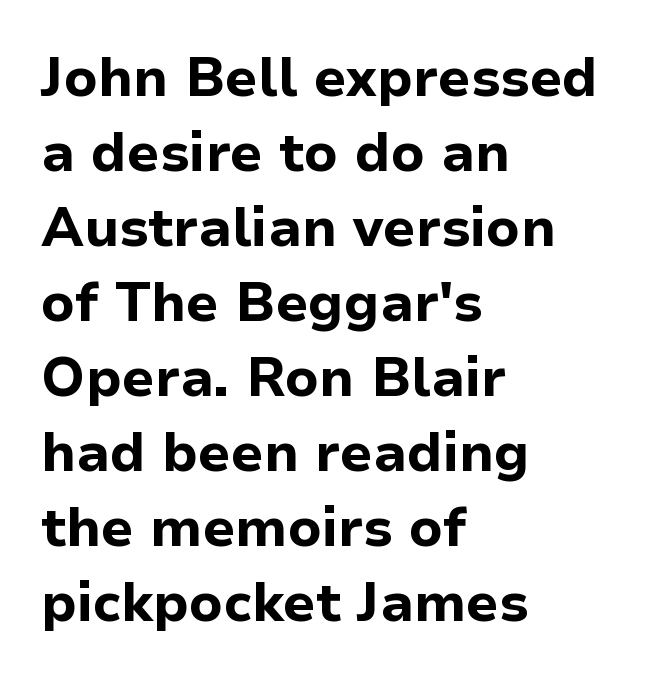
The image shows 54 px bold sans-serif type, upright; set left-aligned, normal line spacing (1.39x), normal letter spacing, not underlined; low stroke contrast and a medium x-height.
